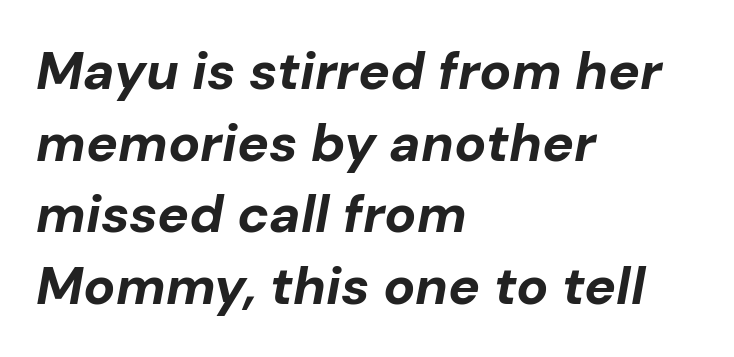
The image shows 53 px bold type, italic (leaning right); set left-aligned, normal line spacing (1.35x), normal letter spacing, not underlined; low stroke contrast and a medium x-height.
